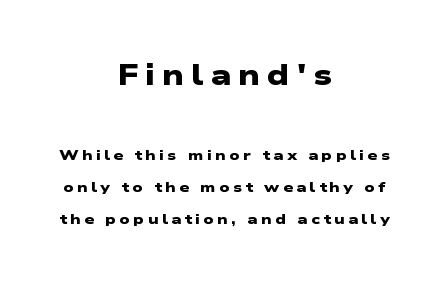
Q: Is the text bold? A: Yes.
Q: Is the typeface a serif or a sans-serif typeface? A: Sans-serif.
Q: Is the text underlined? A: No.
Q: How is the paragraph aligned? A: Centered.
Q: Is the spacing between letters normal or unusually wide? A: Unusually wide.
Q: Is the spacing between lines tight, normal or loose? A: Loose.
Q: Which block of text is set in a larger size, the first (top) or the second (bottom)? A: The first (top) one.
Q: Width (condensed, normal, or wide)? A: Wide.
Q: Stroke contrast? A: Low.
Q: x-height? A: Medium.
Q: Monospaced? A: No.
